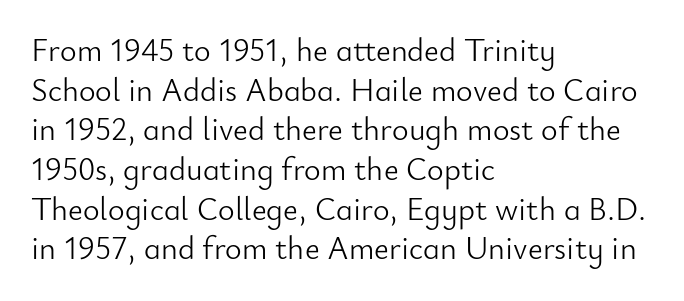
The image shows 32 px light sans-serif type, upright; set left-aligned, line spacing 1.24x, normal letter spacing, not underlined; low stroke contrast and a small x-height.
